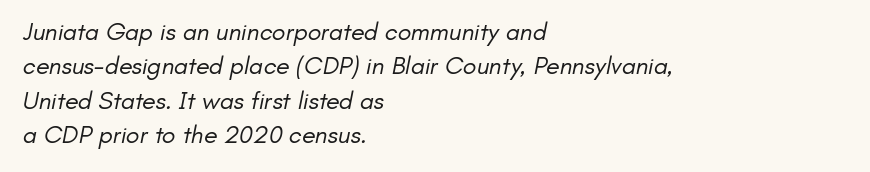
The image shows 25 px text type; set left-aligned, normal line spacing (1.38x), normal letter spacing, not underlined.
